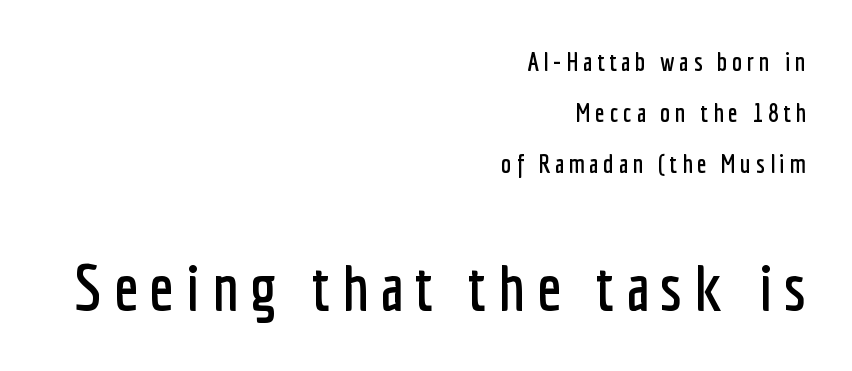
{"serif": "no", "italic": "no", "width": "condensed", "stroke_contrast": "low", "x_height": "medium", "monospaced": "no", "underline": "no", "align": "right", "line_spacing": "loose", "line_spacing_ratio": 1.96, "larger_block": "second", "size_ratio": 2.46, "glyph_px": 64}
